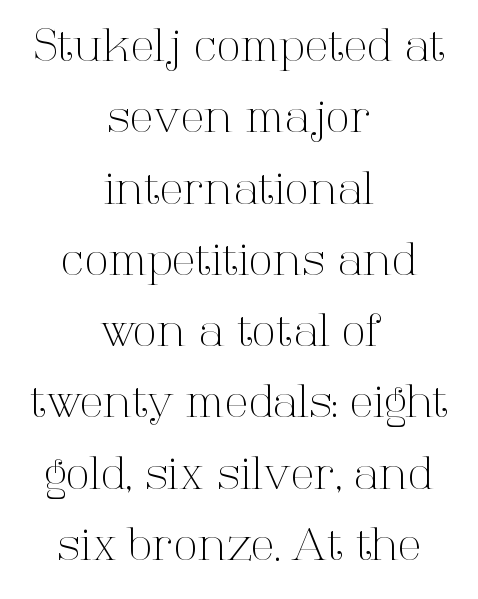
{"serif": "yes", "italic": "no", "bold": "no", "weight": "light", "width": "normal", "stroke_contrast": "high", "x_height": "medium", "monospaced": "no", "underline": "no", "align": "center", "line_spacing": "normal", "line_spacing_ratio": 1.62, "letter_spacing": "normal", "letter_spacing_em": 0.0, "glyph_px": 44}
